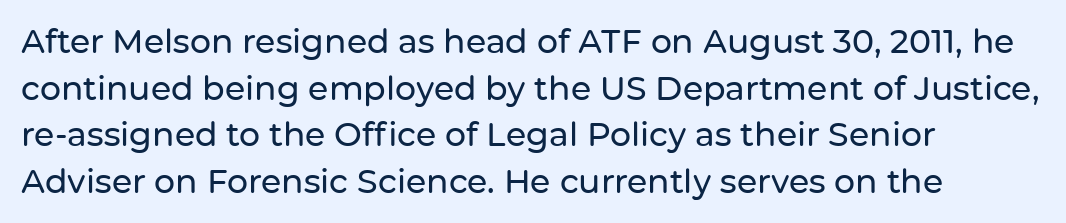
{"serif": "no", "italic": "no", "width": "normal", "stroke_contrast": "low", "x_height": "medium", "monospaced": "no", "underline": "no", "align": "left", "line_spacing": "normal", "line_spacing_ratio": 1.41, "letter_spacing": "normal", "letter_spacing_em": 0.0, "glyph_px": 33}
